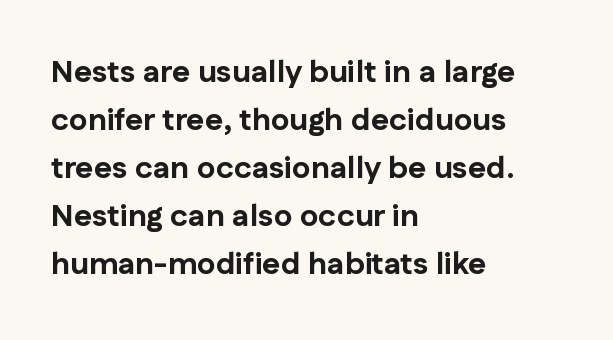
The image shows 31 px bold sans-serif type, upright; set left-aligned, normal line spacing (1.55x), normal letter spacing, not underlined; low stroke contrast and a medium x-height.
